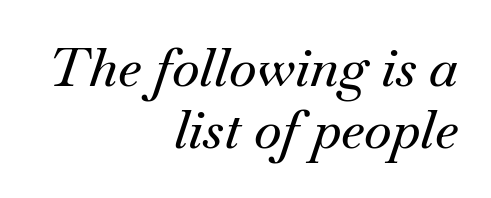
{"serif": "yes", "italic": "yes", "lean": "right", "slant_degrees": 18, "width": "normal", "stroke_contrast": "medium", "x_height": "small", "monospaced": "no", "underline": "no", "align": "right", "line_spacing_ratio": 1.17, "letter_spacing": "normal", "letter_spacing_em": 0.0, "glyph_px": 53}
